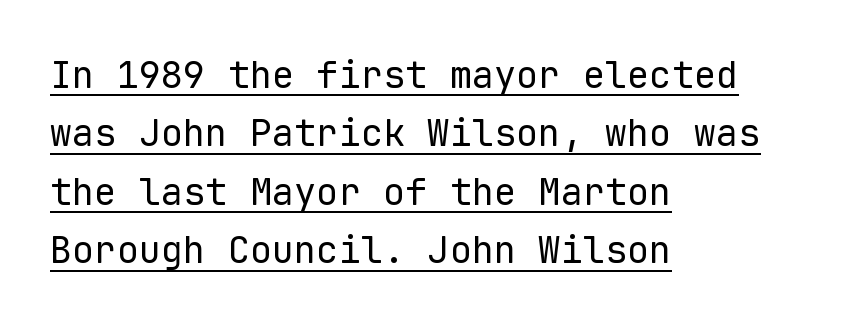
It's the straight-up-and-down kind of type. A typesetter would call this monospace, since all characters share one set width. The line-height multiplier appears to be the usual default. A classic flush-left, rag-right setting is used for this passage. Beneath each row of characters lies a ruled line.
